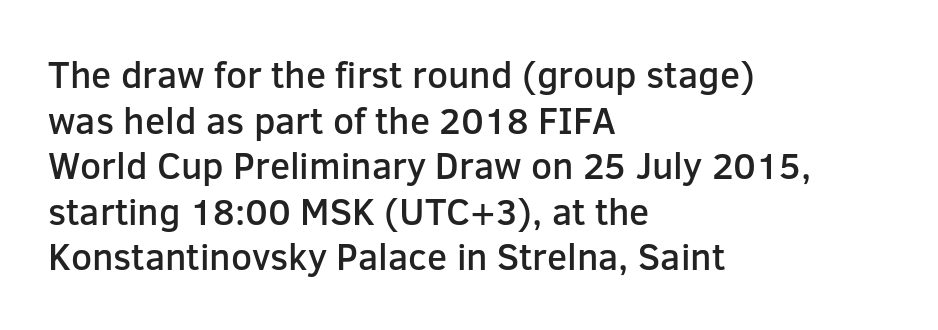
{"serif": "no", "italic": "no", "bold": "semi", "weight": "semibold", "width": "normal", "stroke_contrast": "low", "x_height": "medium", "monospaced": "no", "underline": "no", "align": "left", "line_spacing_ratio": 1.23, "letter_spacing": "normal", "letter_spacing_em": 0.0, "glyph_px": 37}
